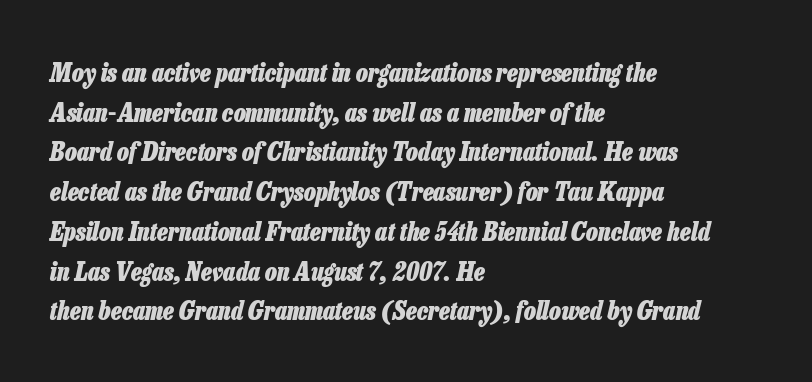
The image shows 25 px bold type, italic (leaning right); set left-aligned, normal line spacing (1.59x), normal letter spacing, not underlined.
